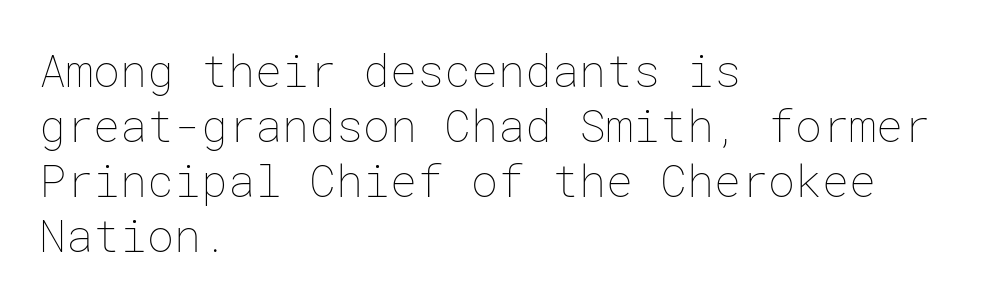
{"italic": "no", "bold": "no", "weight": "thin", "width": "normal", "stroke_contrast": "low", "x_height": "medium", "underline": "no", "align": "left", "line_spacing_ratio": 1.22, "letter_spacing": "normal", "letter_spacing_em": 0.0, "glyph_px": 45}
